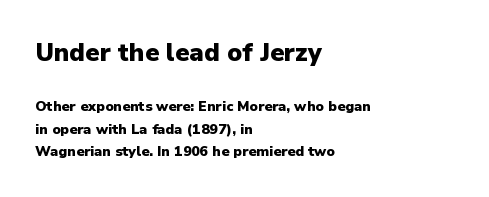
{"italic": "no", "bold": "yes", "underline": "no", "align": "left", "line_spacing": "normal", "line_spacing_ratio": 1.63, "letter_spacing": "normal", "letter_spacing_em": 0.0, "larger_block": "first", "size_ratio": 1.79, "glyph_px": 25}
